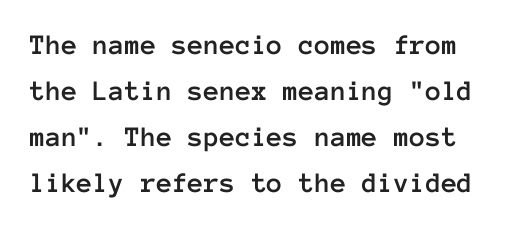
{"italic": "no", "width": "normal", "stroke_contrast": "low", "x_height": "medium", "monospaced": "yes", "underline": "no", "line_spacing": "normal", "line_spacing_ratio": 1.59, "letter_spacing": "normal", "letter_spacing_em": 0.0, "glyph_px": 29}
